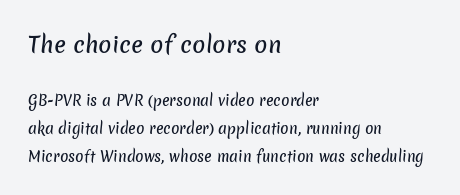
Is the letter spacing exaggerated? No — it looks like the ordinary default. Airy leading. Whoever set this made the first block the dominant, larger element. The passage is arranged the way most books set body copy — flush left. Nobody drew a line under any word here.
